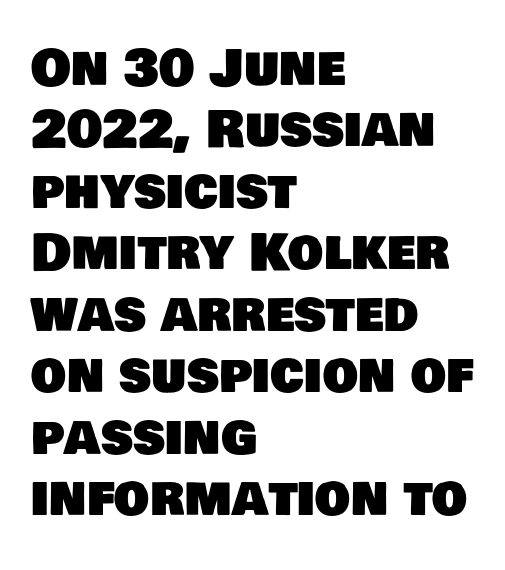
Proportional: the letters do not fall into vertical columns. What kind of face is this? One without serifs — a sans. How are the letters spaced? Ordinarily, with no added tracking. Every row of glyphs begins at an identical x-position on the left.
